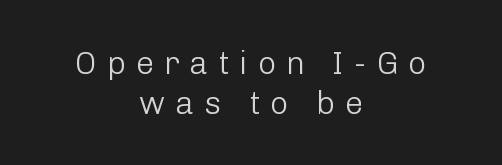
The image shows 32 px light sans-serif type, upright; set centered, line spacing 1.24x, unusually wide letter spacing (+0.31 em), not underlined; low stroke contrast and a medium x-height.
